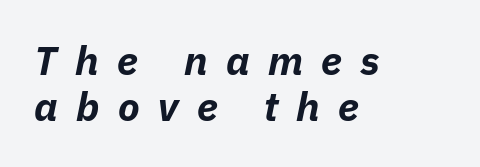
The image shows 40 px bold type, italic (leaning right); set left-aligned, line spacing 1.16x, unusually wide letter spacing (+0.46 em), not underlined; low stroke contrast and a medium x-height.
